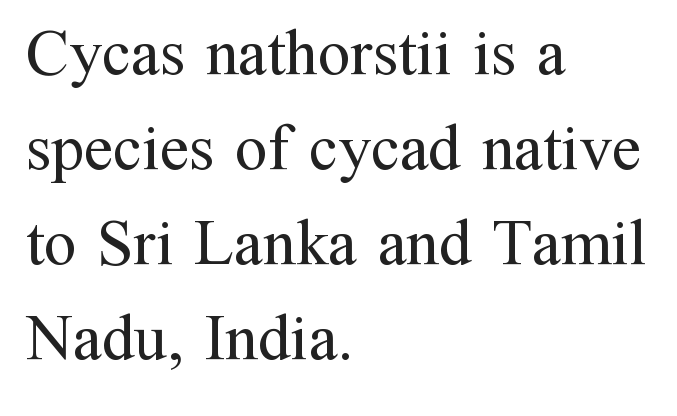
Q: Is the text bold? A: No.
Q: Is the text italic (slanted)? A: No, it is upright.
Q: Is the typeface a serif or a sans-serif typeface? A: Serif.
Q: Is the text underlined? A: No.
Q: How is the paragraph aligned? A: Left-aligned.
Q: Is the spacing between letters normal or unusually wide? A: Normal.
Q: Is the spacing between lines tight, normal or loose? A: Normal.
Q: Width (condensed, normal, or wide)? A: Normal.
Q: Stroke contrast? A: Medium.
Q: x-height? A: Medium.
Q: Monospaced? A: No.
